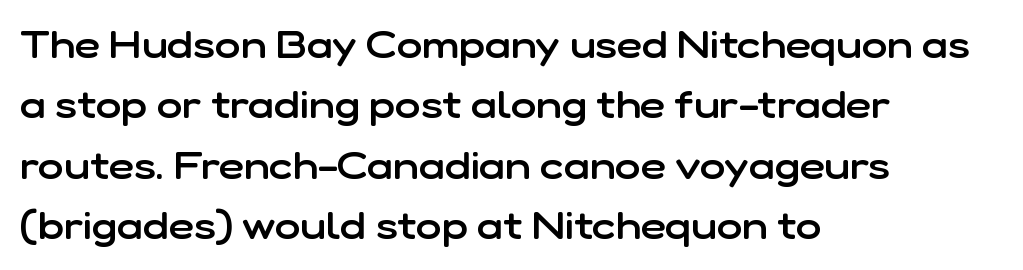
{"serif": "no", "italic": "no", "bold": "semi", "weight": "semibold", "width": "normal", "stroke_contrast": "low", "x_height": "medium", "monospaced": "no", "underline": "no", "align": "left", "line_spacing": "normal", "line_spacing_ratio": 1.55, "letter_spacing": "normal", "letter_spacing_em": 0.0, "glyph_px": 39}
